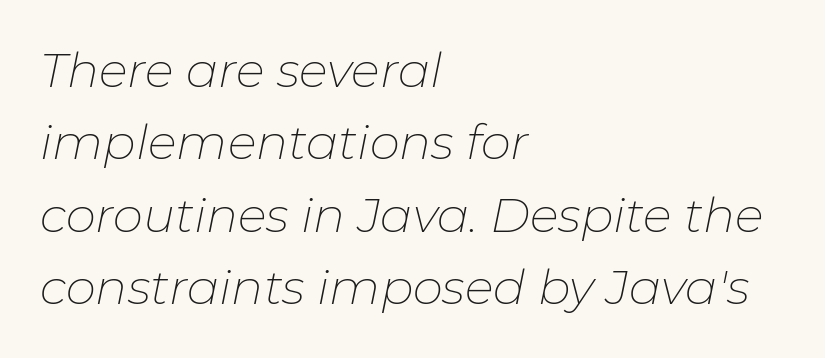
Vertical stems look standard width or narrower in stroke. The zone under the glyphs is completely vacant. Varying glyph widths throughout — classic text-font behaviour. The rendering uses a moderate line-height, typical for paragraphs. Left-aligned paragraph, ragged on the right. The passage shown leans; its letterforms are oblique.
